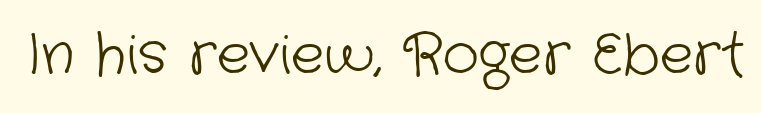
The image shows 56 px light sans-serif type; set normal letter spacing, not underlined; low stroke contrast and a medium x-height.
